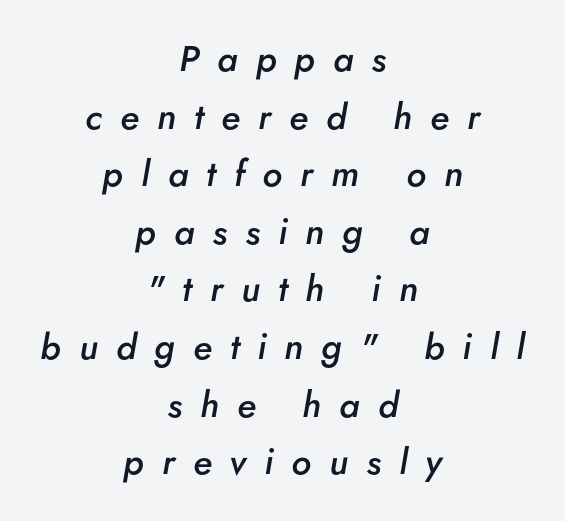
Q: Is the text bold? A: Semi-bold.
Q: Is the text italic (slanted)? A: Yes, it leans right by about 5 degrees.
Q: Is the text underlined? A: No.
Q: How is the paragraph aligned? A: Centered.
Q: Is the spacing between letters normal or unusually wide? A: Unusually wide.
Q: Is the spacing between lines tight, normal or loose? A: Normal.
Q: Width (condensed, normal, or wide)? A: Normal.
Q: Stroke contrast? A: Low.
Q: x-height? A: Small.
Q: Monospaced? A: No.
